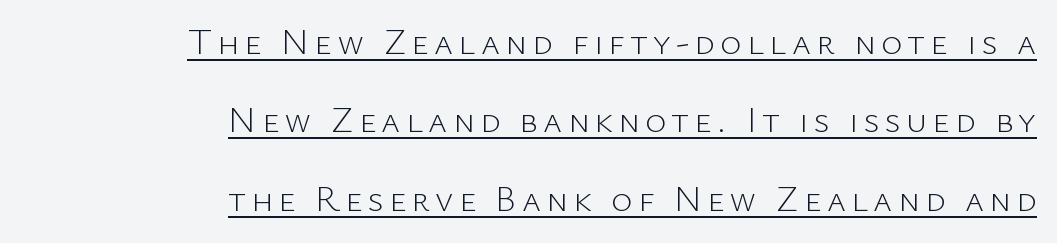
Q: Is the text bold? A: No.
Q: Is the text italic (slanted)? A: No, it is upright.
Q: Is the typeface a serif or a sans-serif typeface? A: Sans-serif.
Q: Is the text underlined? A: Yes.
Q: How is the paragraph aligned? A: Right-aligned.
Q: Is the spacing between lines tight, normal or loose? A: Loose.
Q: Width (condensed, normal, or wide)? A: Normal.
Q: Stroke contrast? A: Low.
Q: x-height? A: Medium.
Q: Monospaced? A: No.
